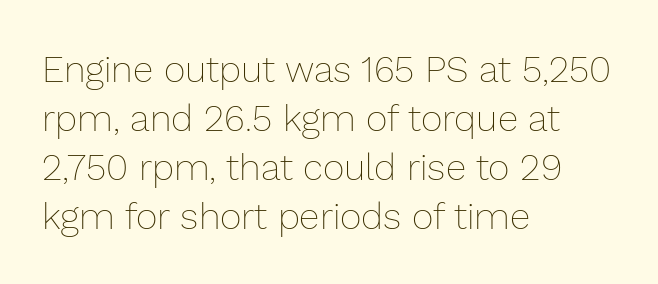
Q: Is the text bold? A: No.
Q: Is the text italic (slanted)? A: No, it is upright.
Q: Is the text underlined? A: No.
Q: How is the paragraph aligned? A: Left-aligned.
Q: Is the spacing between letters normal or unusually wide? A: Normal.
Q: Is the spacing between lines tight, normal or loose? A: Normal.
Q: Width (condensed, normal, or wide)? A: Normal.
Q: Stroke contrast? A: Low.
Q: x-height? A: Medium.
Q: Monospaced? A: No.
